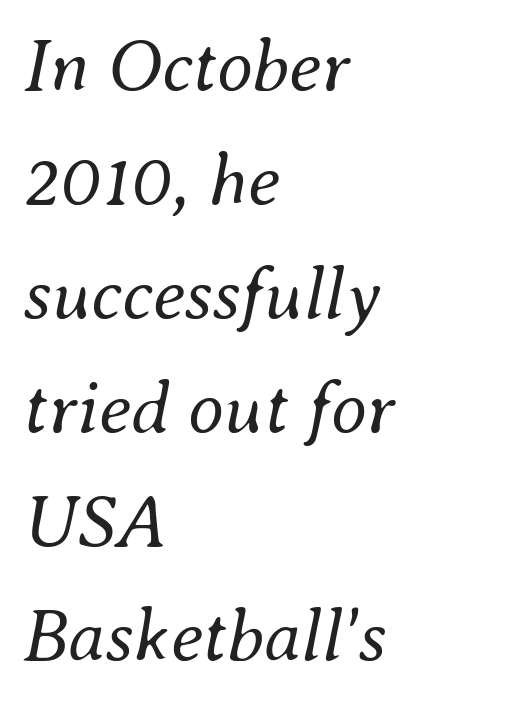
The horizontal fit of the characters is conventional and even. The paragraph shown leans on its left margin. A light-to-regular cut is what we see here. In terms of posture, this sample is oblique. The designer left line spacing at the default. These lines are rendered in a variable-pitch font.
